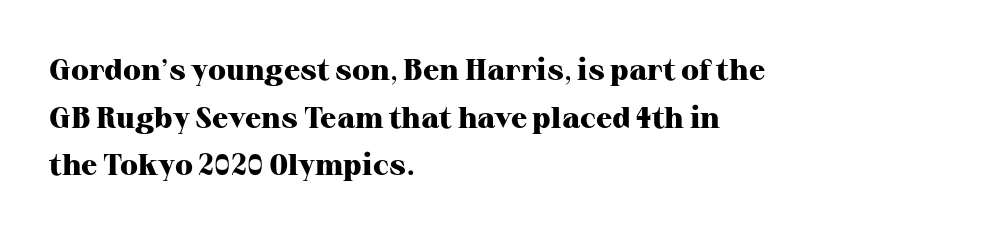
A classic flush-left, rag-right setting is used for this passage. Looks like regular typesetting: each glyph gets only the width it needs. When letters stand straight like this, we call the style roman or upright. Weight check: bold — yes, fully. Just letters on the line, the space beneath them empty.
